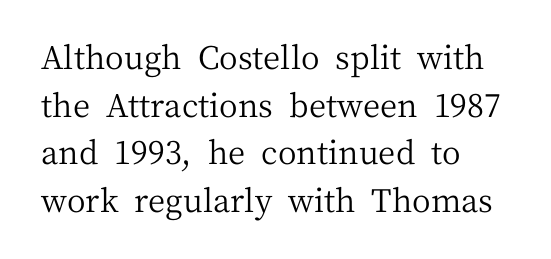
The image shows 32 px regular-weight serif type, upright; set left-aligned, normal line spacing (1.49x), normal letter spacing, not underlined; medium stroke contrast and a medium x-height.
